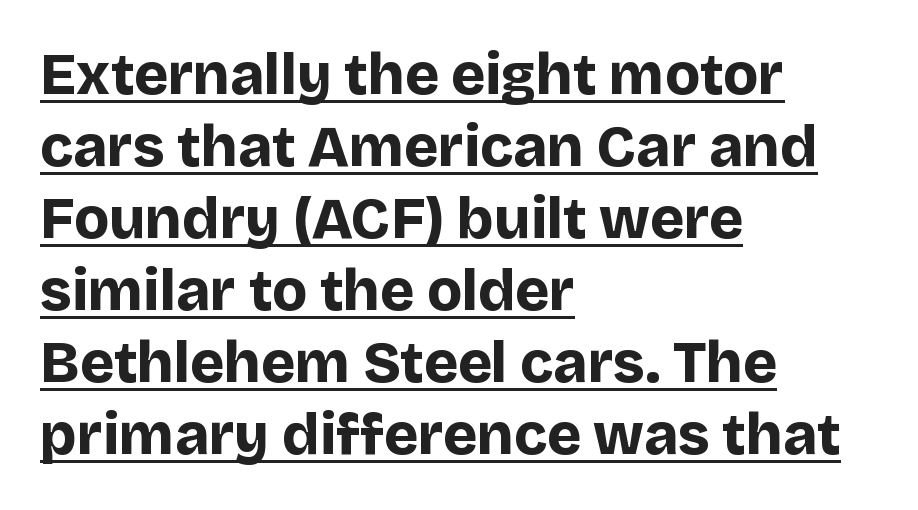
The image shows 58 px bold sans-serif type, upright; set left-aligned, line spacing 1.24x, normal letter spacing, underlined; low stroke contrast and a large x-height.
